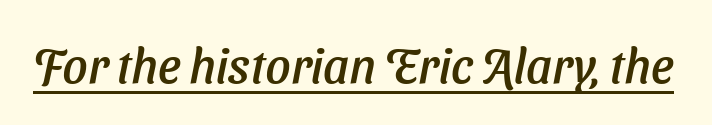
{"width": "normal", "stroke_contrast": "low", "x_height": "medium", "monospaced": "no", "underline": "yes", "letter_spacing": "normal", "letter_spacing_em": 0.0, "glyph_px": 49}
